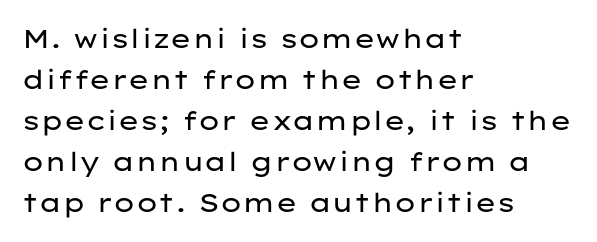
{"italic": "no", "bold": "no", "underline": "no", "align": "left", "line_spacing": "normal", "line_spacing_ratio": 1.58, "letter_spacing": "normal", "letter_spacing_em": 0.0, "glyph_px": 26}
